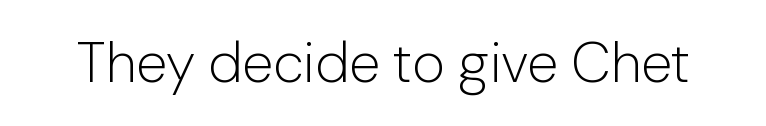
The image shows 56 px light sans-serif type, upright; set normal letter spacing, not underlined; low stroke contrast and a medium x-height.
